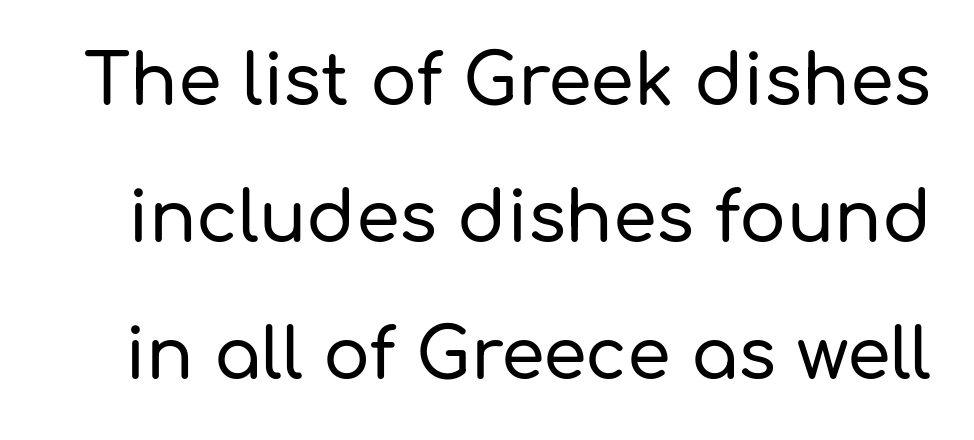
{"serif": "no", "italic": "no", "width": "normal", "stroke_contrast": "low", "x_height": "medium", "monospaced": "no", "underline": "no", "line_spacing": "loose", "line_spacing_ratio": 1.96, "letter_spacing": "normal", "letter_spacing_em": 0.0, "glyph_px": 70}
